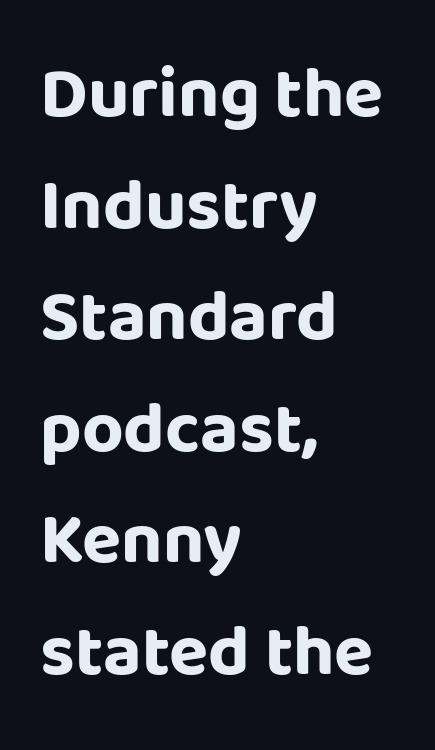
Q: Is the text bold? A: Yes.
Q: Is the text italic (slanted)? A: No, it is upright.
Q: Is the typeface a serif or a sans-serif typeface? A: Sans-serif.
Q: Is the text underlined? A: No.
Q: How is the paragraph aligned? A: Left-aligned.
Q: Is the spacing between letters normal or unusually wide? A: Normal.
Q: Is the spacing between lines tight, normal or loose? A: Normal.
Q: Width (condensed, normal, or wide)? A: Normal.
Q: Stroke contrast? A: Low.
Q: x-height? A: Large.
Q: Monospaced? A: No.
